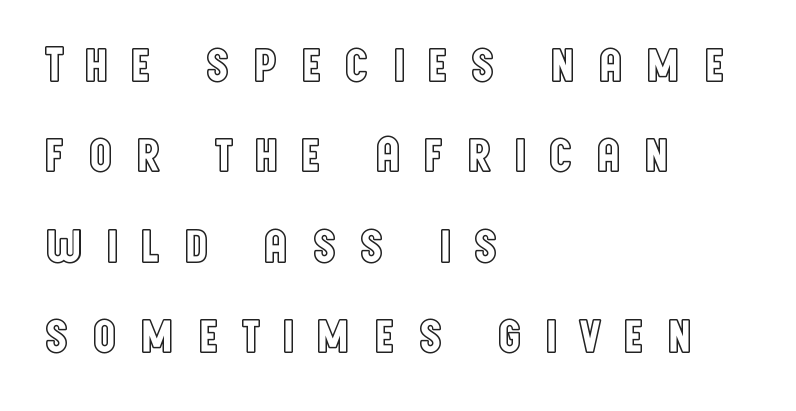
The image shows 50 px condensed type, upright; set left-aligned, line spacing 1.81x, unusually wide letter spacing (+0.42 em), not underlined; a large x-height.
